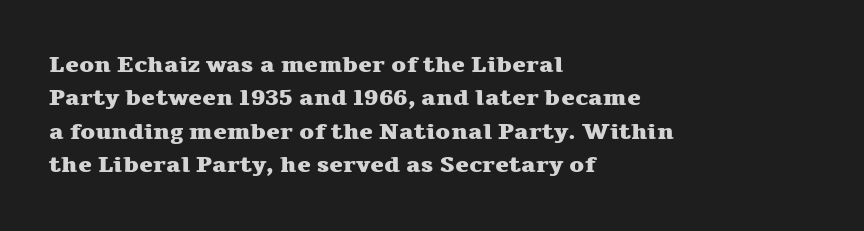
{"italic": "no", "bold": "yes", "underline": "no", "align": "left", "line_spacing": "normal", "line_spacing_ratio": 1.45, "letter_spacing": "normal", "letter_spacing_em": 0.0, "glyph_px": 23}
